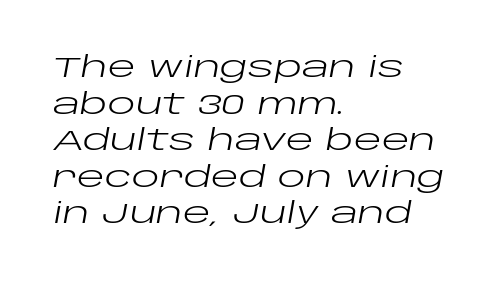
The image shows 29 px regular-weight, wide type, italic (leaning right); set left-aligned, normal line spacing (1.26x), normal letter spacing, not underlined; low stroke contrast and a large x-height.
